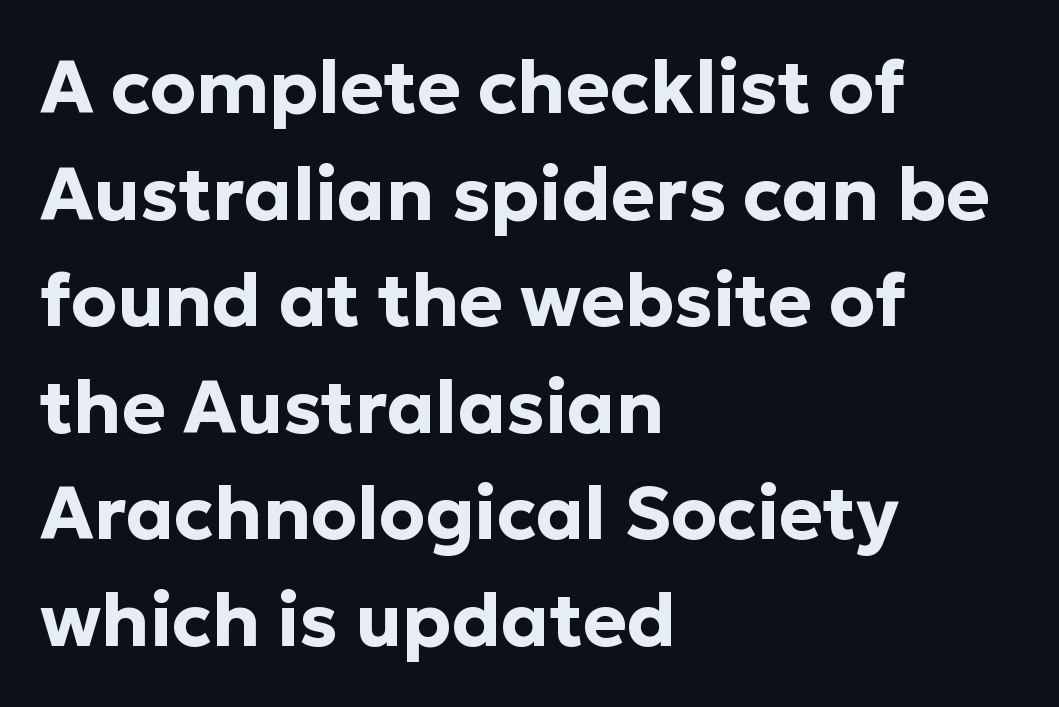
{"serif": "no", "italic": "no", "bold": "yes", "weight": "bold", "width": "normal", "stroke_contrast": "low", "x_height": "medium", "monospaced": "no", "underline": "no", "align": "left", "line_spacing": "normal", "line_spacing_ratio": 1.44, "letter_spacing": "normal", "letter_spacing_em": 0.0, "glyph_px": 74}
